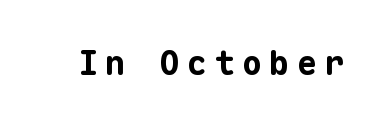
{"serif": "no", "italic": "no", "bold": "yes", "weight": "bold", "width": "normal", "stroke_contrast": "low", "x_height": "medium", "monospaced": "yes", "underline": "no", "letter_spacing": "wide", "letter_spacing_em": 0.23, "glyph_px": 33}
